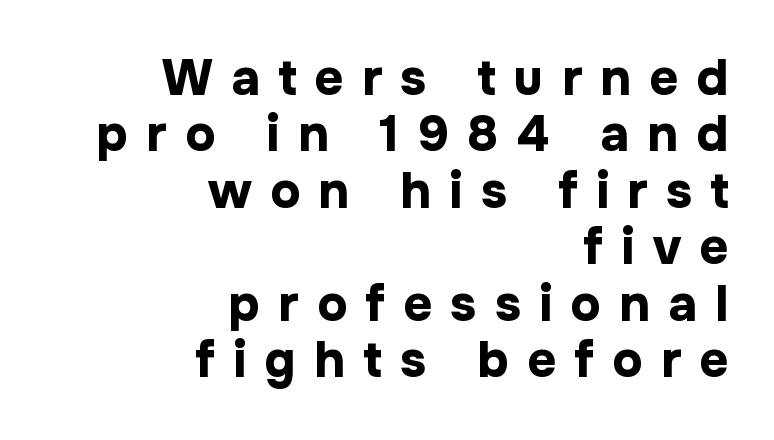
The image shows 50 px bold sans-serif type, upright; set right-aligned, tight line spacing (1.13x), unusually wide letter spacing (+0.37 em), not underlined; low stroke contrast and a medium x-height.
